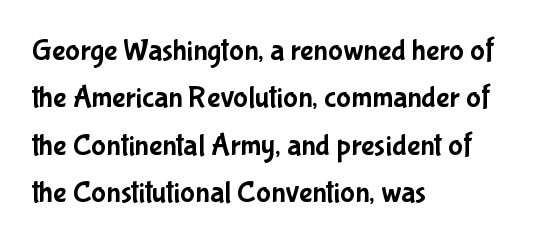
Q: Is the text italic (slanted)? A: No, it is upright.
Q: Is the typeface a serif or a sans-serif typeface? A: Sans-serif.
Q: Is the text underlined? A: No.
Q: How is the paragraph aligned? A: Left-aligned.
Q: Is the spacing between letters normal or unusually wide? A: Normal.
Q: Is the spacing between lines tight, normal or loose? A: Normal.
Q: Width (condensed, normal, or wide)? A: Condensed.
Q: Stroke contrast? A: Low.
Q: x-height? A: Medium.
Q: Monospaced? A: No.
